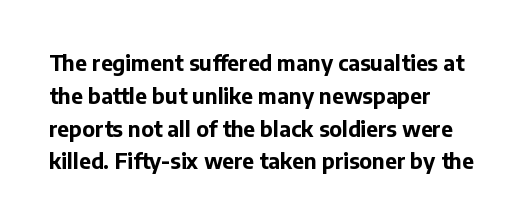
Q: Is the text bold? A: Yes.
Q: Is the text italic (slanted)? A: No, it is upright.
Q: Is the text underlined? A: No.
Q: How is the paragraph aligned? A: Left-aligned.
Q: Is the spacing between letters normal or unusually wide? A: Normal.
Q: Is the spacing between lines tight, normal or loose? A: Normal.
